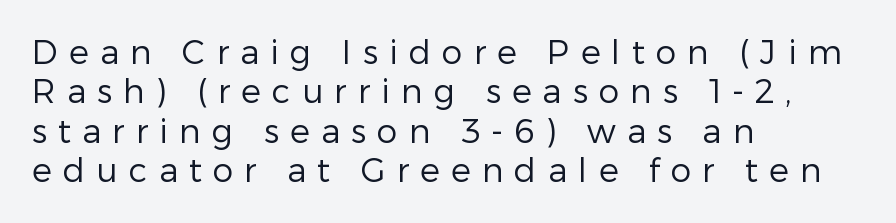
Q: Is the text bold? A: No.
Q: Is the text italic (slanted)? A: No, it is upright.
Q: Is the typeface a serif or a sans-serif typeface? A: Sans-serif.
Q: Is the text underlined? A: No.
Q: How is the paragraph aligned? A: Left-aligned.
Q: Is the spacing between letters normal or unusually wide? A: Unusually wide.
Q: Width (condensed, normal, or wide)? A: Normal.
Q: Stroke contrast? A: Low.
Q: x-height? A: Medium.
Q: Monospaced? A: No.
